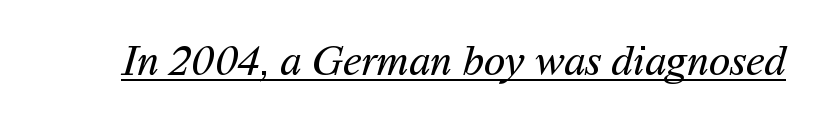
Q: Is the text bold? A: No.
Q: Is the typeface a serif or a sans-serif typeface? A: Sans-serif.
Q: Is the text underlined? A: Yes.
Q: Is the spacing between letters normal or unusually wide? A: Normal.
Q: Width (condensed, normal, or wide)? A: Normal.
Q: Stroke contrast? A: Medium.
Q: x-height? A: Medium.
Q: Monospaced? A: No.
